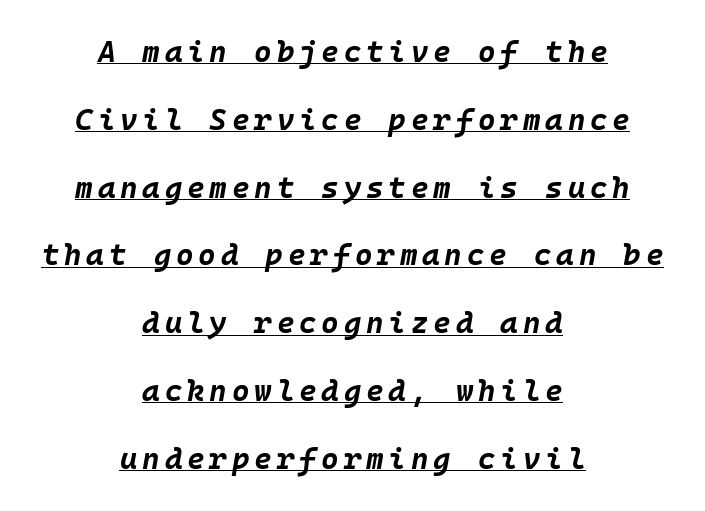
The lines are spread far apart with generous leading. This is heavy type, rendered in bold. Each line is balanced around a shared central axis. These lines are rendered in a fixed-pitch font. If you drew a line through each stem, it would be angled.
